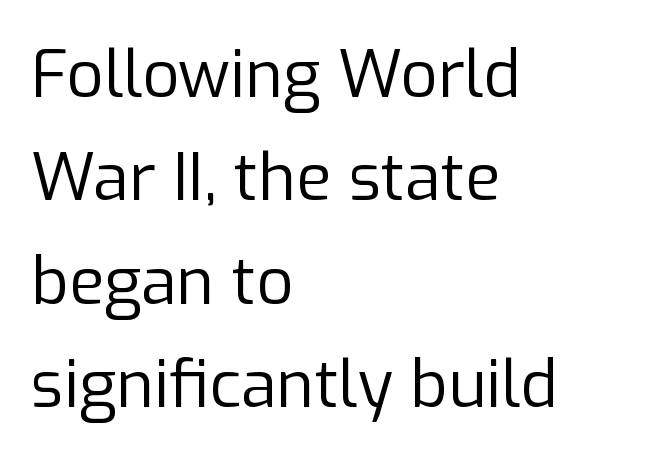
The image shows 65 px regular-weight sans-serif type, upright; set left-aligned, normal line spacing (1.59x), normal letter spacing, not underlined; low stroke contrast and a medium x-height.
